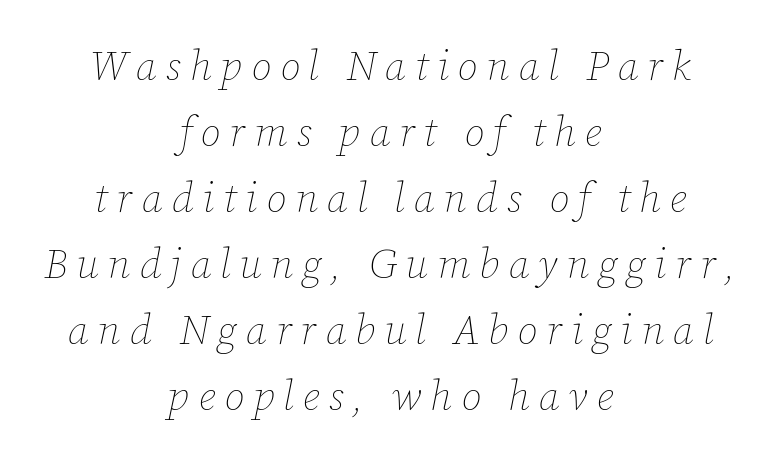
Think of a printed novel: that variable character pitch is what you see here. Notice how the stems are inclined rather than vertical — that's the hallmark of italics. Weight class: somewhere from thin through regular. Typeset on center — no edge is straight.
